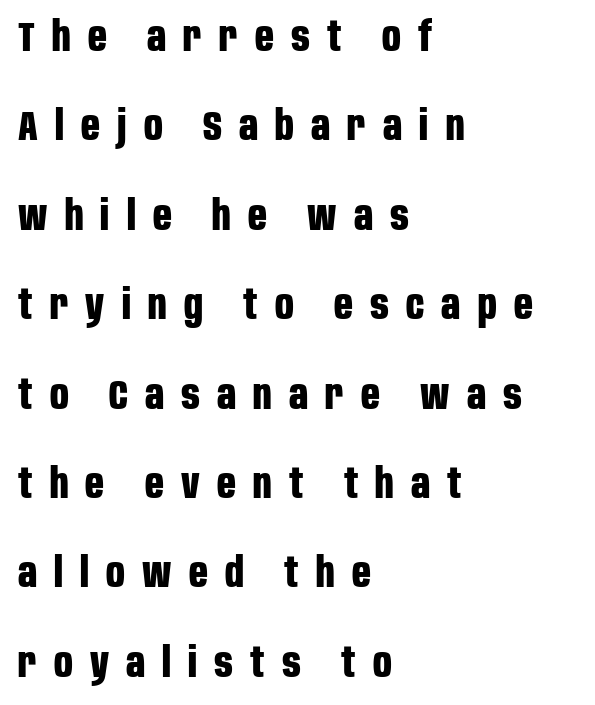
This sample uses a sans-serif face. A typesetter would call this leading open, well beyond the default. In CSS terms this would be text-align: left. Quick note: underline off. The rendering inserts visible extra space after every character. Strong, thick strokes mark this as bold type.
